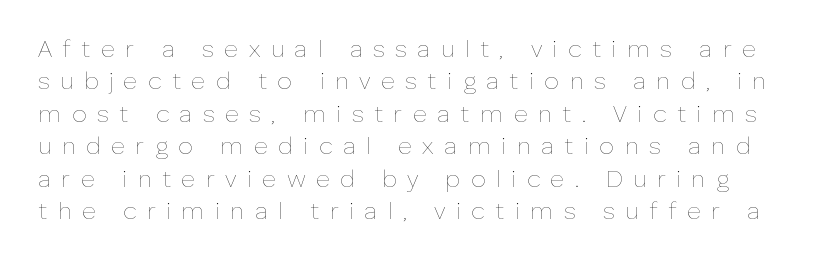
{"italic": "no", "bold": "no", "underline": "no", "line_spacing": "normal", "line_spacing_ratio": 1.35, "letter_spacing": "wide", "letter_spacing_em": 0.43, "glyph_px": 24}
